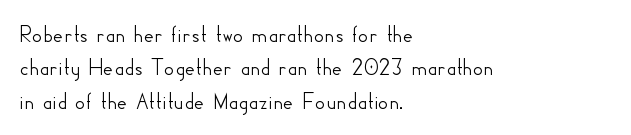
Q: Is the text italic (slanted)? A: No, it is upright.
Q: Is the text underlined? A: No.
Q: How is the paragraph aligned? A: Left-aligned.
Q: Is the spacing between letters normal or unusually wide? A: Normal.
Q: Is the spacing between lines tight, normal or loose? A: Normal.
